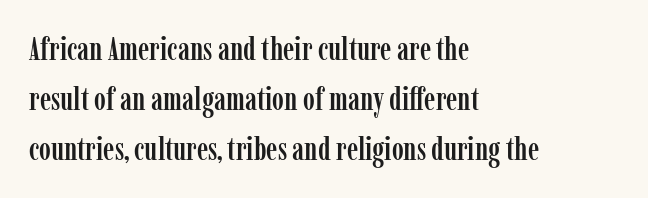
Stroke terminals: seriffed. Anything drawn beneath the words? Only blank space. Quick note: not italic, upright. Which margin do the lines hug? The left one — the right edge is uneven. The rendering uses a moderate line-height, typical for paragraphs.
